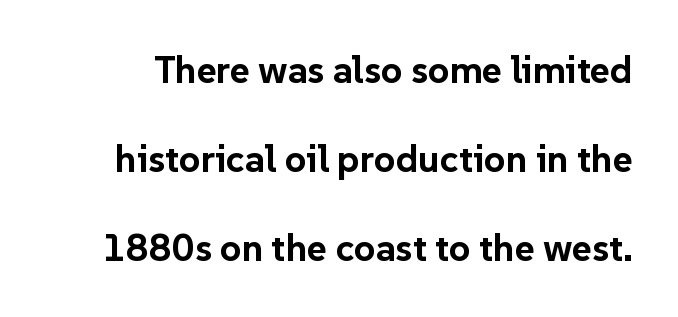
Posture: vertical. How would I describe the line gaps? Wide and relaxed. Typographically, this falls in the sans-serif category. Quick note: underline off.
